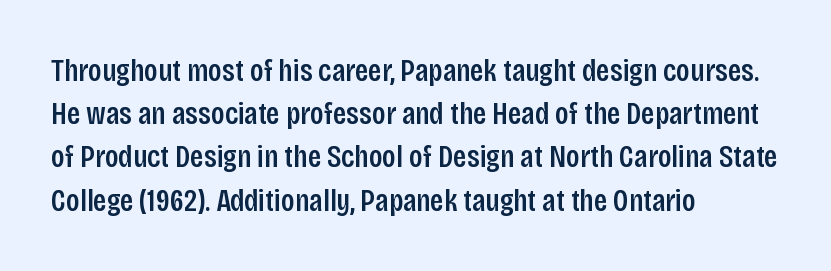
Casual observation: everything's shoved over to the left. Italic? Not at all — the glyphs are vertical. To sum up the face: it is a sans, with no serifs. Any mark beneath the type? The region is blank. Regular leading. Between one letter and the next there's only the usual sliver of space.
